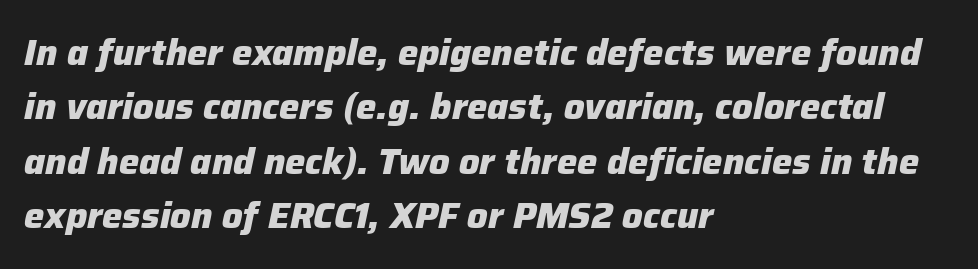
{"italic": "yes", "lean": "right", "slant_degrees": 12, "bold": "yes", "weight": "heavy", "width": "normal", "stroke_contrast": "low", "x_height": "medium", "monospaced": "no", "underline": "no", "align": "left", "line_spacing": "normal", "line_spacing_ratio": 1.51, "letter_spacing": "normal", "letter_spacing_em": 0.0, "glyph_px": 36}
